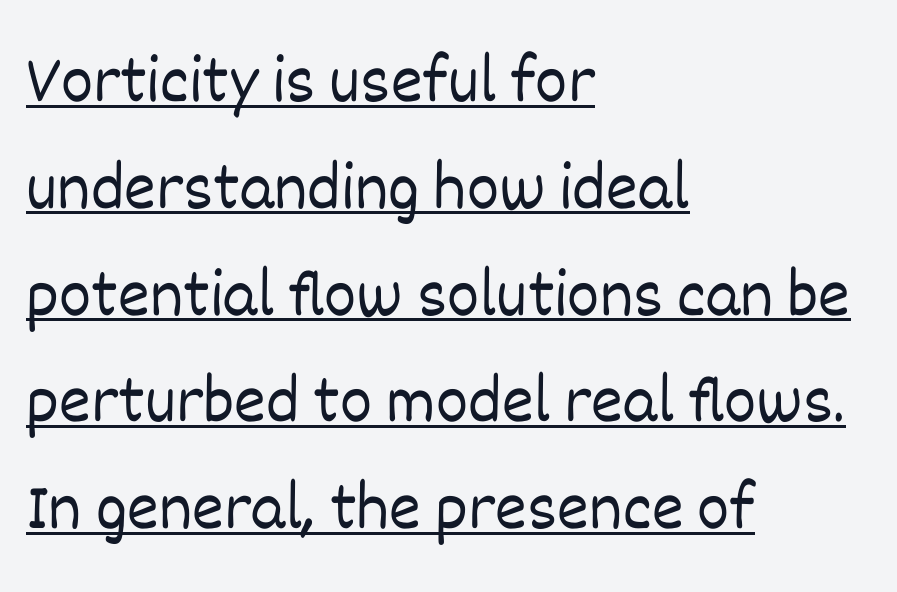
The image shows 68 px light type, upright; set left-aligned, normal line spacing (1.57x), normal letter spacing, underlined; low stroke contrast and a large x-height.
